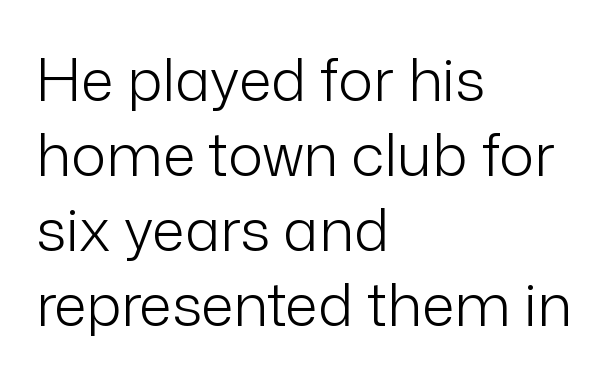
{"serif": "no", "italic": "no", "bold": "no", "weight": "light", "width": "normal", "stroke_contrast": "low", "x_height": "medium", "monospaced": "no", "underline": "no", "align": "left", "line_spacing": "normal", "line_spacing_ratio": 1.27, "letter_spacing": "normal", "letter_spacing_em": 0.0, "glyph_px": 59}
